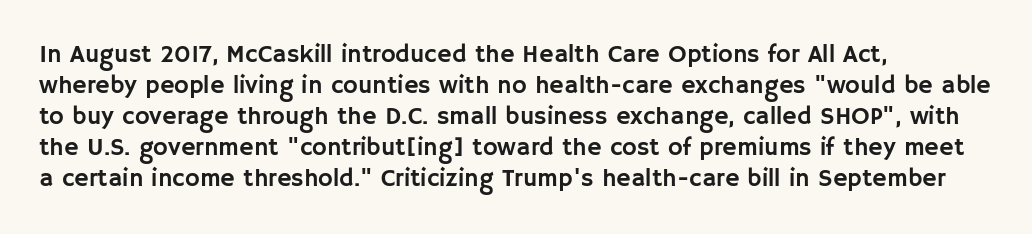
Q: Is the text italic (slanted)? A: No, it is upright.
Q: Is the text underlined? A: No.
Q: How is the paragraph aligned? A: Left-aligned.
Q: Is the spacing between letters normal or unusually wide? A: Normal.
